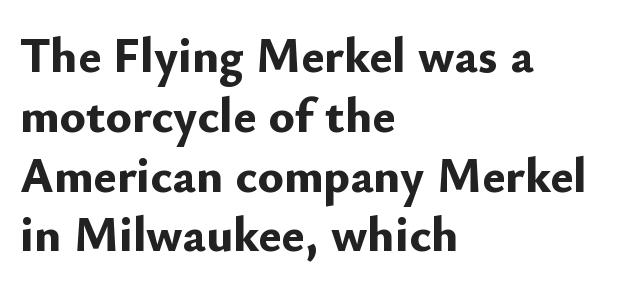
Q: Is the text bold? A: Yes.
Q: Is the text italic (slanted)? A: No, it is upright.
Q: Is the typeface a serif or a sans-serif typeface? A: Sans-serif.
Q: Is the text underlined? A: No.
Q: How is the paragraph aligned? A: Left-aligned.
Q: Is the spacing between letters normal or unusually wide? A: Normal.
Q: Width (condensed, normal, or wide)? A: Normal.
Q: Stroke contrast? A: Low.
Q: x-height? A: Small.
Q: Monospaced? A: No.
